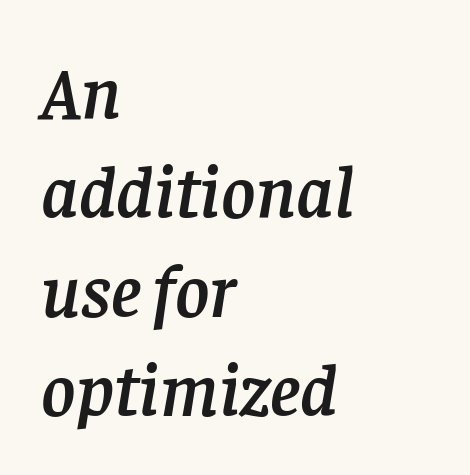
The image shows 74 px serif type, italic (leaning right); set left-aligned, normal line spacing (1.34x), normal letter spacing, not underlined; low stroke contrast and a large x-height.
